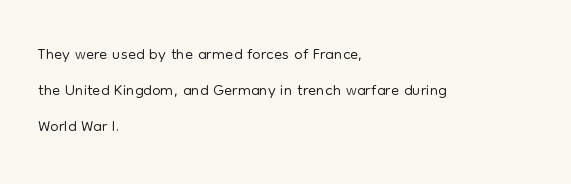
The setting favours the left margin, as ordinary paragraphs usually do. Upright lettering throughout. Letter spacing: default. No chunkiness to these letters — they're not bold.
